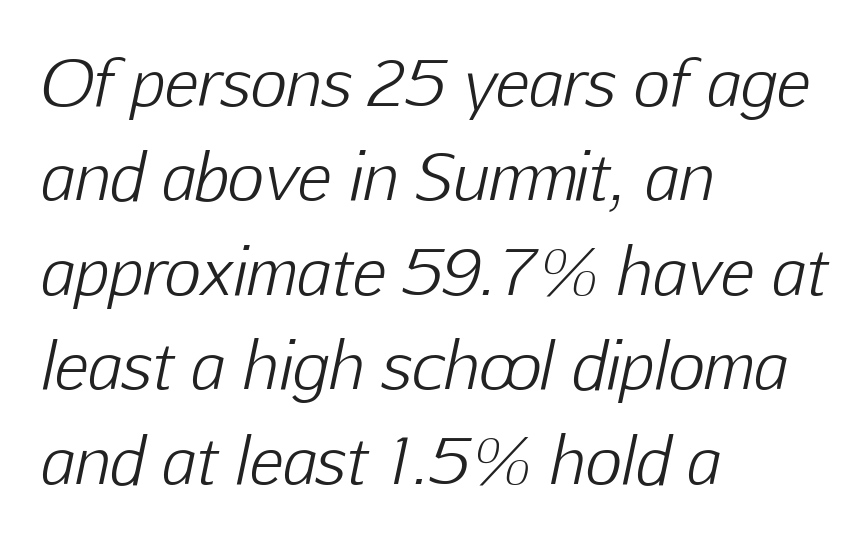
{"italic": "yes", "lean": "right", "slant_degrees": 12, "bold": "no", "weight": "light", "width": "normal", "stroke_contrast": "low", "x_height": "medium", "monospaced": "no", "underline": "no", "align": "left", "line_spacing": "normal", "line_spacing_ratio": 1.5, "letter_spacing": "normal", "letter_spacing_em": 0.0, "glyph_px": 63}
